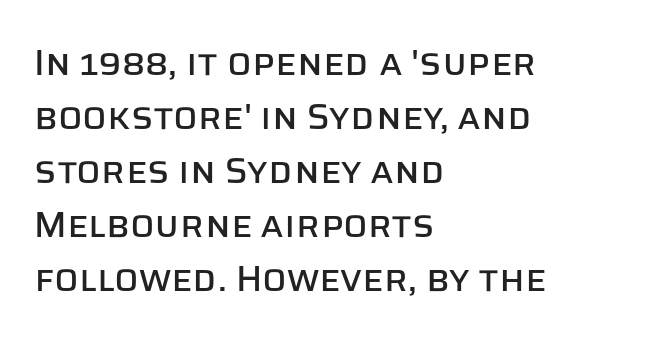
{"serif": "no", "italic": "no", "width": "normal", "stroke_contrast": "low", "x_height": "large", "monospaced": "no", "underline": "no", "align": "left", "line_spacing": "normal", "line_spacing_ratio": 1.5, "letter_spacing": "normal", "letter_spacing_em": 0.0, "glyph_px": 36}
